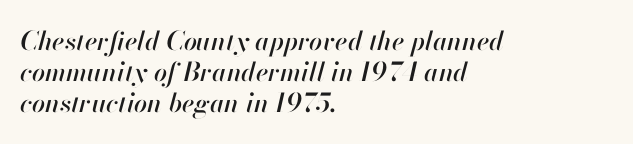
Q: Is the text italic (slanted)? A: Yes, it leans right by about 13 degrees.
Q: Is the text underlined? A: No.
Q: How is the paragraph aligned? A: Left-aligned.
Q: Is the spacing between letters normal or unusually wide? A: Normal.
